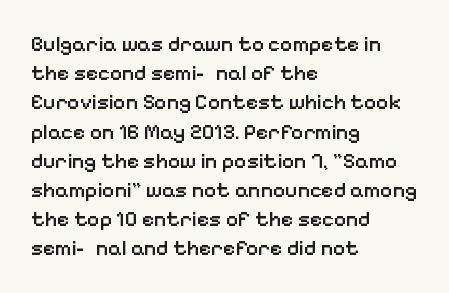
Q: Is the text bold? A: Semi-bold.
Q: Is the text italic (slanted)? A: No, it is upright.
Q: Is the text underlined? A: No.
Q: How is the paragraph aligned? A: Left-aligned.
Q: Is the spacing between letters normal or unusually wide? A: Normal.
Q: Is the spacing between lines tight, normal or loose? A: Normal.
